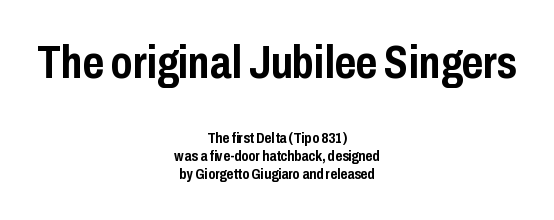
The image shows 46 px semibold, condensed sans-serif type, upright; set centered, line spacing 1.2x, normal letter spacing, not underlined; the first (top) block is 3.07x larger; low stroke contrast and a medium x-height.
